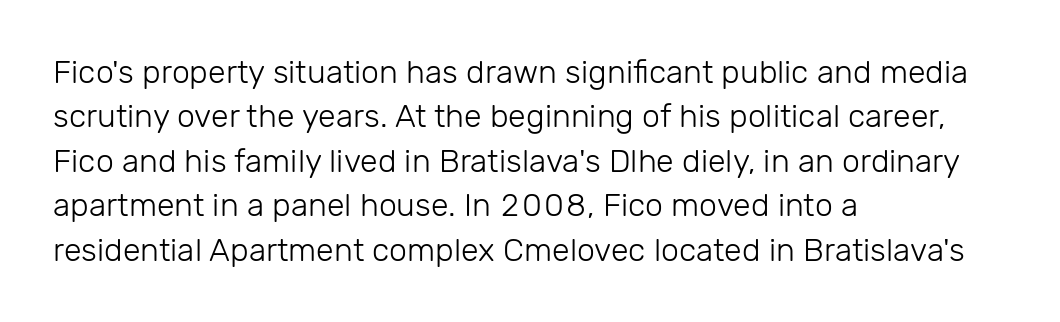
{"serif": "no", "italic": "no", "bold": "no", "weight": "light", "width": "normal", "stroke_contrast": "low", "x_height": "medium", "monospaced": "no", "underline": "no", "align": "left", "line_spacing": "normal", "line_spacing_ratio": 1.39, "letter_spacing": "normal", "letter_spacing_em": 0.0, "glyph_px": 32}
